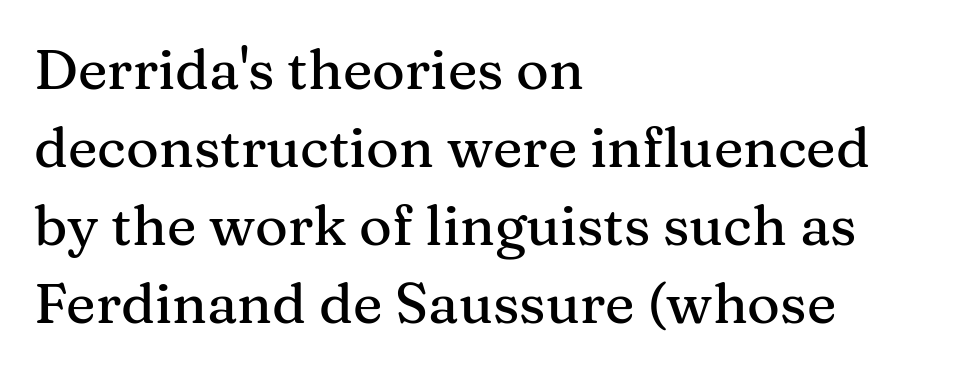
Visually the block forms a straight wall on the left and a jagged coastline on the right. This is serif lettering, the kind often seen in printed books. Proportional: the letters do not fall into vertical columns. Each word holds together tightly as a unit, with standard inter-letter gaps.
